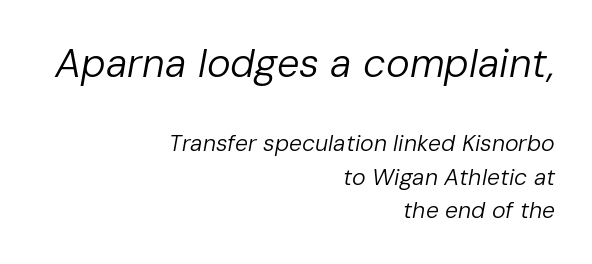
The image shows 40 px regular-weight type, italic (leaning right); set right-aligned, normal line spacing (1.47x), normal letter spacing, not underlined; the first (top) block is 1.74x larger; low stroke contrast and a medium x-height.
